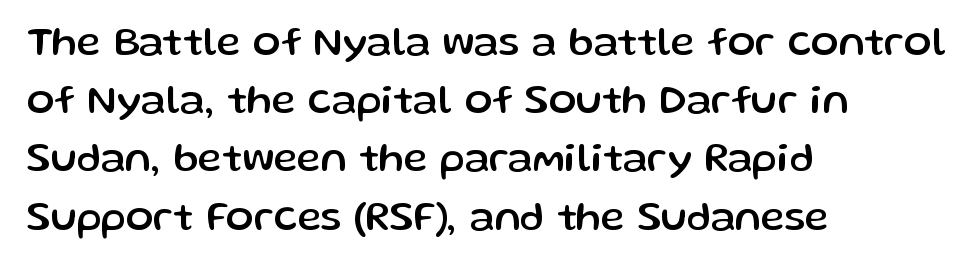
The image shows 41 px sans-serif type, upright; set left-aligned, normal line spacing (1.42x), normal letter spacing, not underlined; low stroke contrast and a medium x-height.
